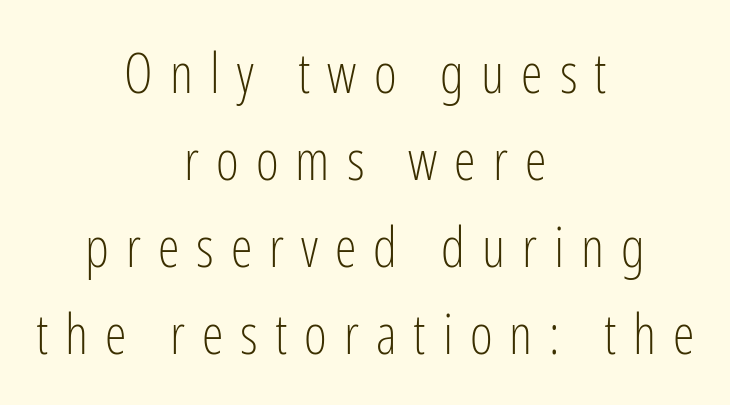
The image shows 55 px light, condensed sans-serif type, upright; set centered, normal line spacing (1.58x), unusually wide letter spacing (+0.31 em), not underlined; low stroke contrast and a medium x-height.
